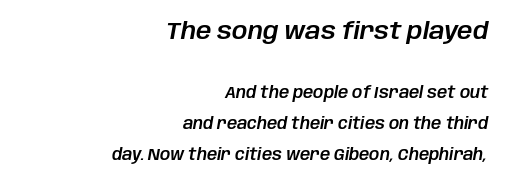
The paragraph shown leans on its right margin. Standard letterfit; no display-style spreading of the glyphs. This block would shrink considerably if given ordinary leading; it's expanded now. Large over small — that's the arrangement of the two blocks here. The face used here has a pronounced slope to its letters.
